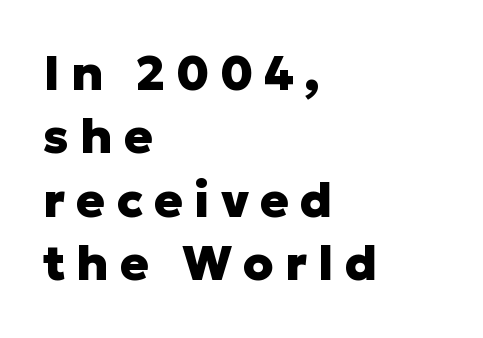
{"serif": "no", "italic": "no", "bold": "yes", "weight": "heavy", "width": "normal", "stroke_contrast": "low", "x_height": "medium", "monospaced": "no", "underline": "no", "align": "left", "line_spacing": "normal", "line_spacing_ratio": 1.32, "letter_spacing": "wide", "letter_spacing_em": 0.23, "glyph_px": 48}
